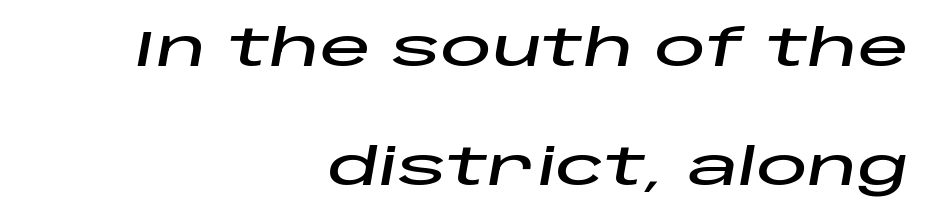
The image shows 51 px wide type, italic (leaning right); set right-aligned, loose line spacing (2.34x), normal letter spacing, not underlined; low stroke contrast and a large x-height.
